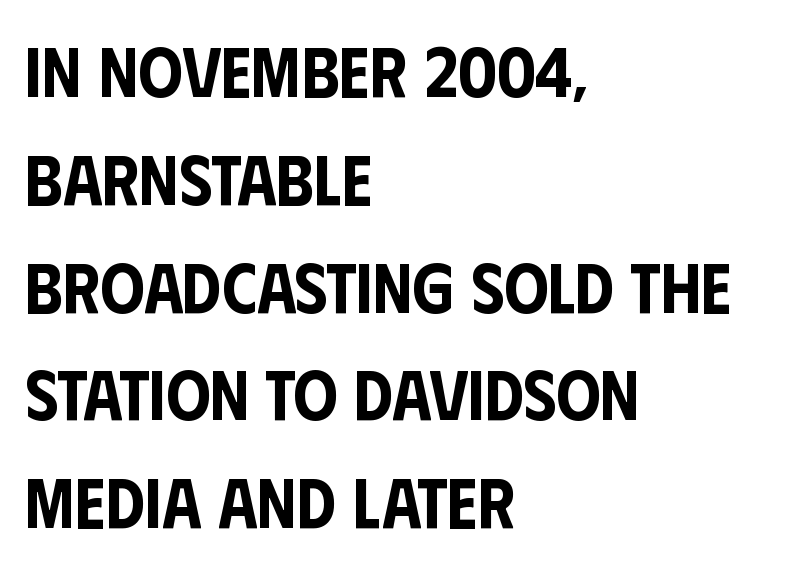
The gaps between neighbouring characters are ordinary and unremarkable. The paragraph has a hard left edge and a soft right edge. Unlike italic type, these characters show no tilt at all. Vertical spacing — default. You could not count columns in this text — the font is proportionally spaced. Unlike a traditional serif, this face leaves its strokes unadorned.
